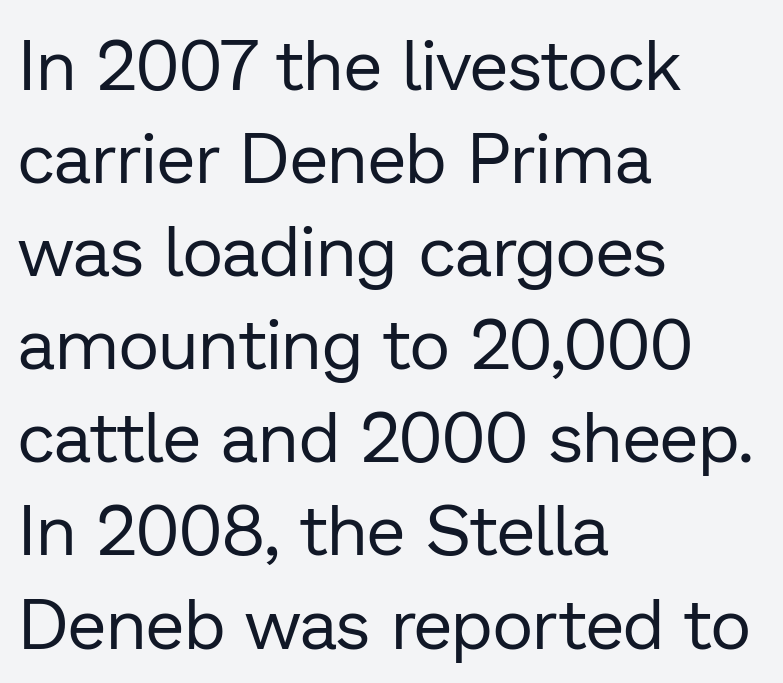
The image shows 70 px regular-weight sans-serif type, upright; set left-aligned, normal line spacing (1.33x), normal letter spacing, not underlined; low stroke contrast and a medium x-height.
